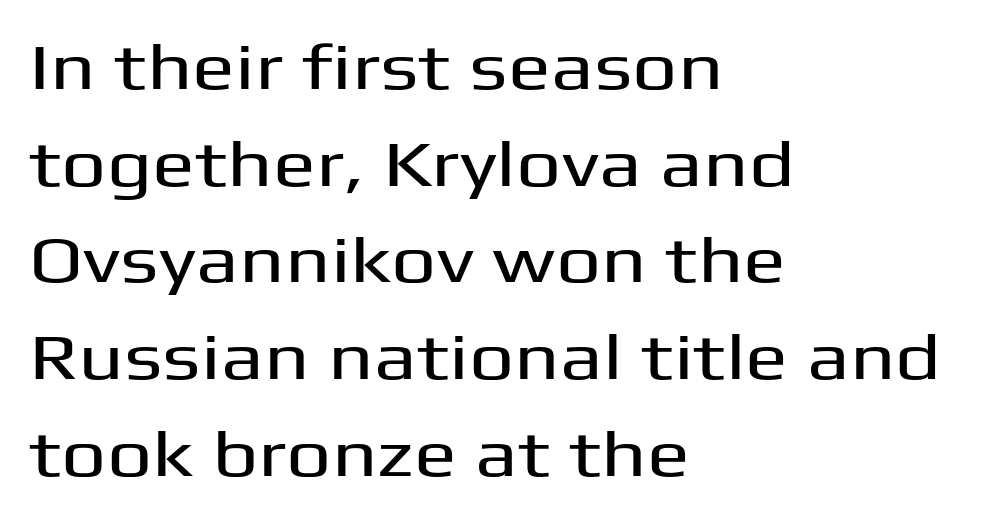
Bare-footed words on every line. This block has exactly the height ordinary leading produces. This sample has the flowing, uneven cadence of proportional lettering. Short note: letters normally spaced. Notice how the passage keeps a crisp vertical edge on the left only.
